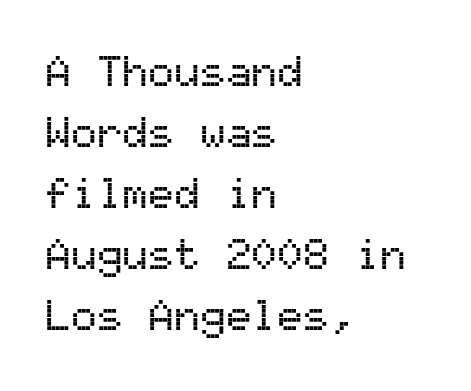
Q: Is the text italic (slanted)? A: No, it is upright.
Q: Is the typeface a serif or a sans-serif typeface? A: Sans-serif.
Q: Is the text underlined? A: No.
Q: How is the paragraph aligned? A: Left-aligned.
Q: Is the spacing between letters normal or unusually wide? A: Normal.
Q: Is the spacing between lines tight, normal or loose? A: Normal.
Q: Width (condensed, normal, or wide)? A: Normal.
Q: Stroke contrast? A: Medium.
Q: x-height? A: Medium.
Q: Monospaced? A: Yes.
